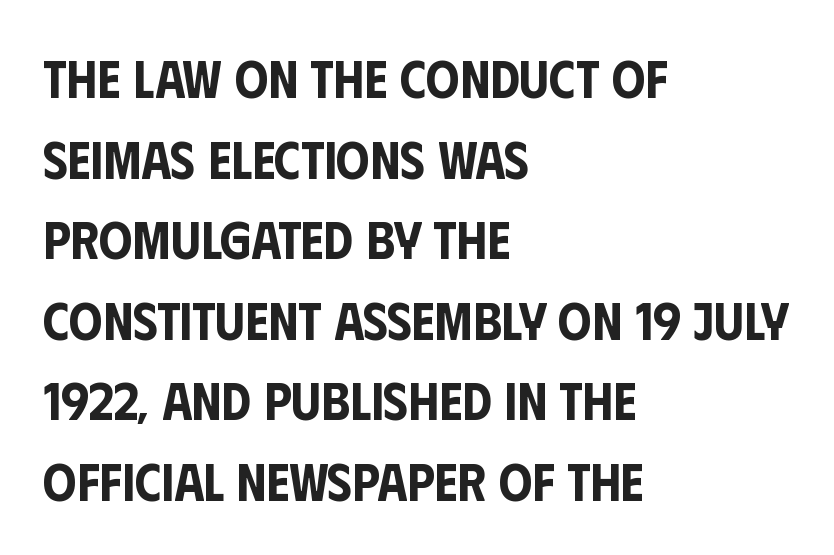
{"serif": "no", "italic": "no", "width": "condensed", "stroke_contrast": "low", "x_height": "large", "monospaced": "no", "underline": "no", "align": "left", "line_spacing": "normal", "line_spacing_ratio": 1.52, "letter_spacing": "normal", "letter_spacing_em": 0.0, "glyph_px": 53}
